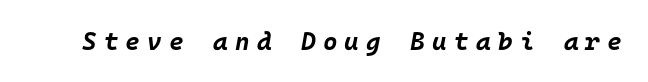
The image shows 25 px bold type, italic (leaning right); set unusually wide letter spacing (+0.29 em), not underlined.
